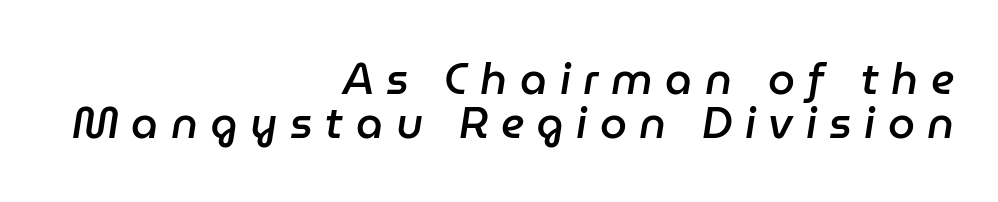
The image shows 43 px semibold type, italic (leaning right); set right-aligned, tight line spacing (1.02x), unusually wide letter spacing (+0.29 em), not underlined; low stroke contrast and a medium x-height.
